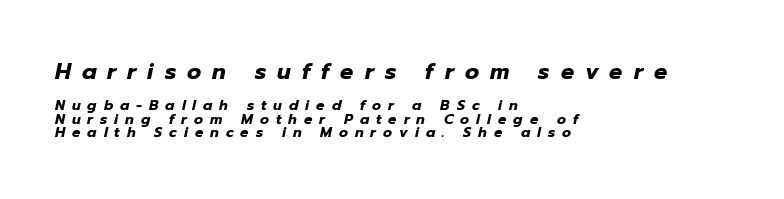
{"italic": "yes", "lean": "right", "slant_degrees": 12, "bold": "yes", "underline": "no", "align": "left", "line_spacing": "tight", "line_spacing_ratio": 0.97, "letter_spacing": "wide", "letter_spacing_em": 0.5, "larger_block": "first", "size_ratio": 1.57, "glyph_px": 22}
